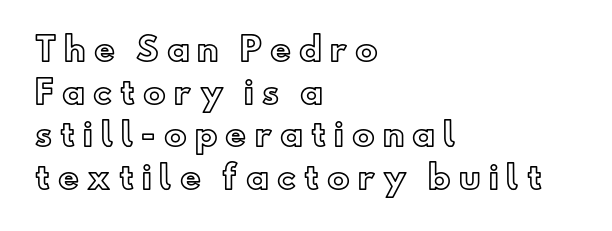
{"italic": "no", "width": "normal", "x_height": "small", "monospaced": "no", "underline": "no", "align": "left", "line_spacing": "normal", "line_spacing_ratio": 1.33, "letter_spacing": "wide", "letter_spacing_em": 0.25, "glyph_px": 32}
